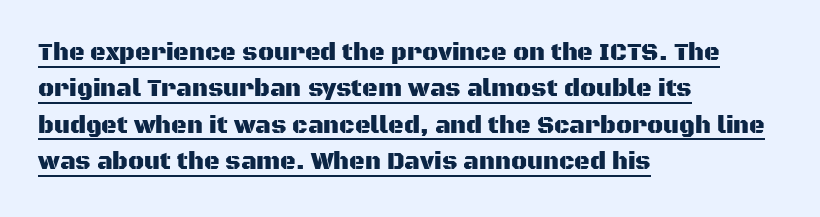
The image shows 24 px text type, upright; set left-aligned, normal line spacing (1.52x), normal letter spacing, underlined.
